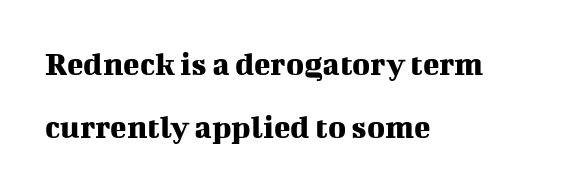
Caption: multi-line text, flush left, ragged right. Is this a fixed-width face? No — the glyphs have proportional, varying widths. Is the letter spacing exaggerated? No — it looks like the ordinary default. Decoration check: the copy has no underline. The lettering stays uniformly vertical, giving the passage a roman look.
